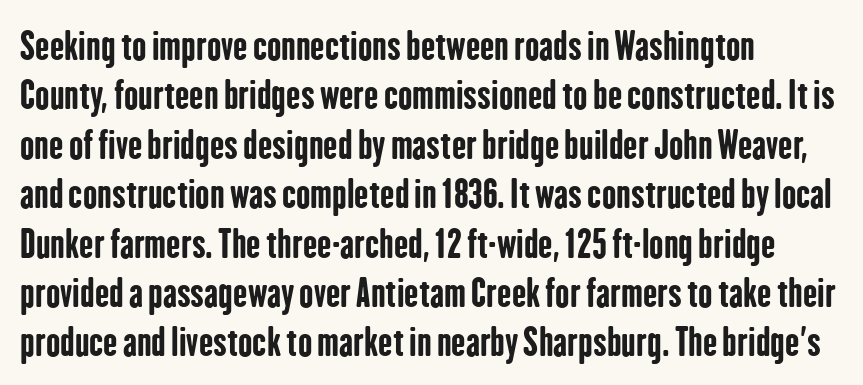
The image shows 38 px bold, condensed sans-serif type, upright; set left-aligned, normal line spacing (1.3x), normal letter spacing, not underlined; low stroke contrast and a medium x-height.
